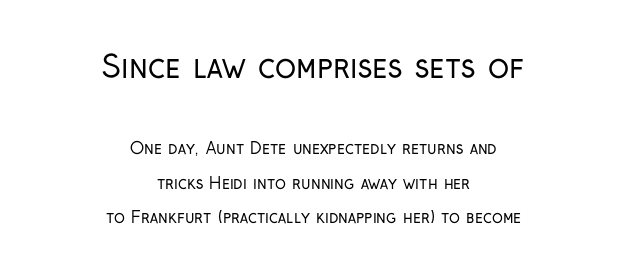
Honestly, the rows look like they've been pulled way apart. No italicization has been applied; the sample stays upright. Caption: multi-line text, centered on the measure. The space directly below the letters is spotless. Does the type have serifs? No, each stem ends abruptly.
